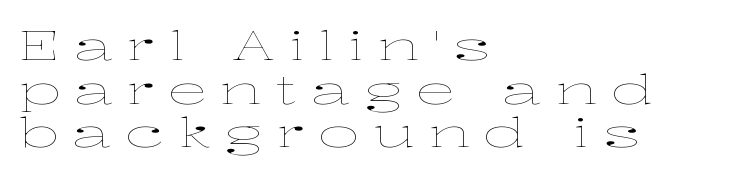
The image shows 40 px thin, wide type, upright; set left-aligned, tight line spacing (1.09x), unusually wide letter spacing (+0.34 em), not underlined; low stroke contrast and a medium x-height.
